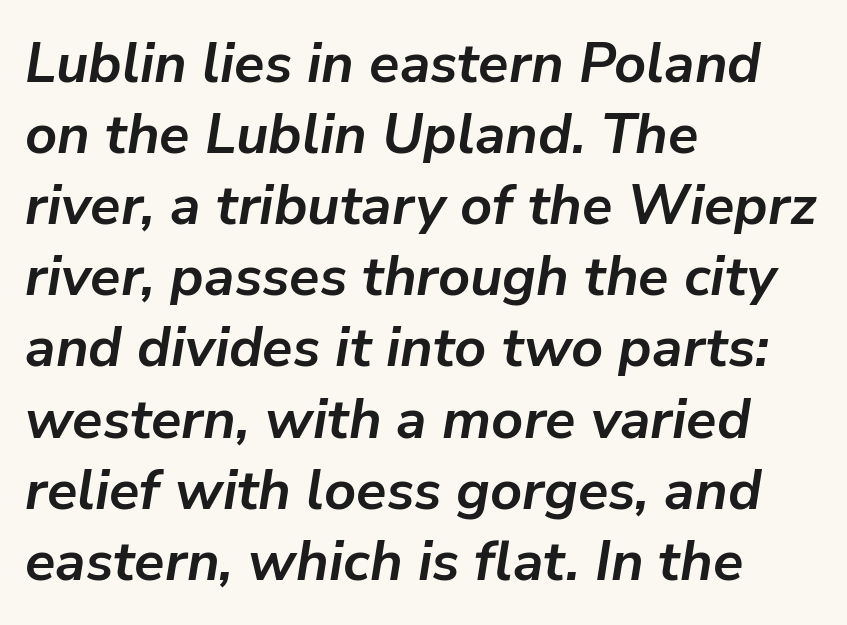
Evenly set lines give the paragraph a standard silhouette. Inter-character spacing is left at the font's built-in metrics. The passage shown leans; its letterforms are oblique. Line starts are locked; line ends wander.
